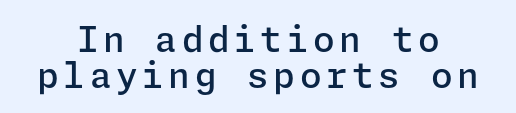
Line starts and ends both wander, symmetrically. The words here are not underlined. Stroke thickness is moderately raised; the sample reads as semibold. Vertical spacing — tight. The lettering stays uniformly vertical, giving the passage a roman look.
